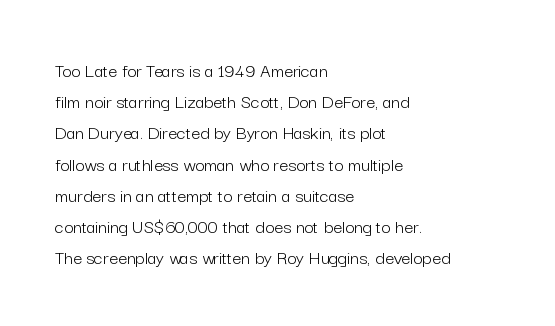
The image shows 20 px text type, upright; set left-aligned, normal line spacing (1.56x), normal letter spacing, not underlined.
